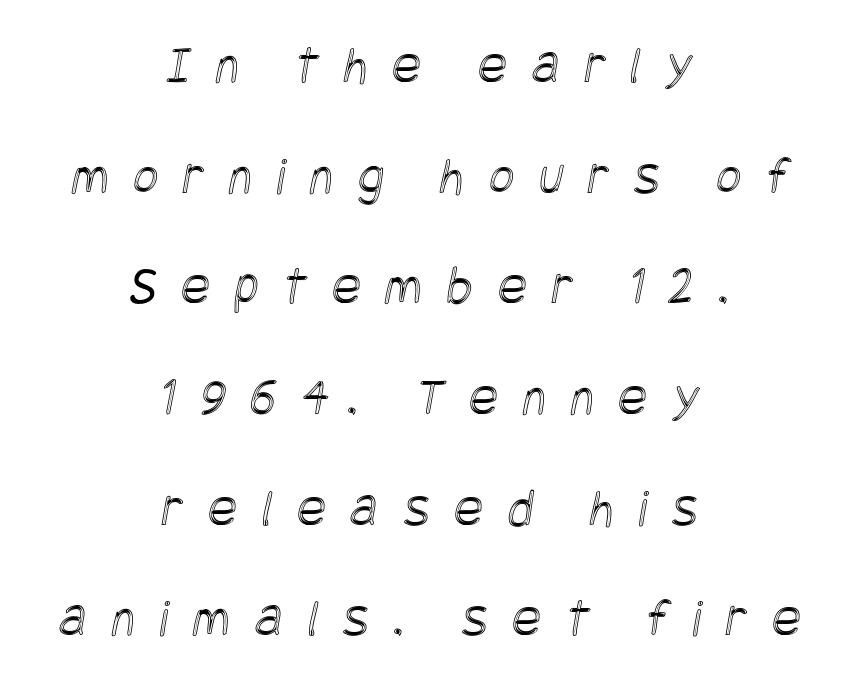
Whoever set this chose breathing room over compactness in the vertical rhythm. Clear beneath every line of the passage. If you folded the block vertically in half, each line would mirror itself in length. Here the glyphs are tracked loosely, breaking word shapes into spaced letters.
